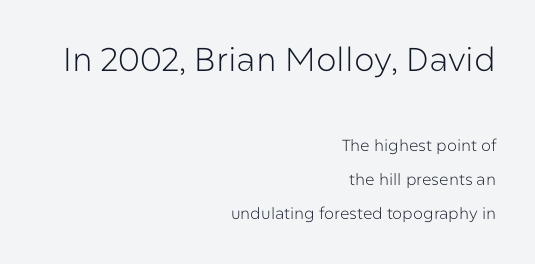
The image shows 33 px light sans-serif type, upright; set right-aligned, loose line spacing (2.12x), normal letter spacing, not underlined; the first (top) block is 2.06x larger; low stroke contrast and a medium x-height.
